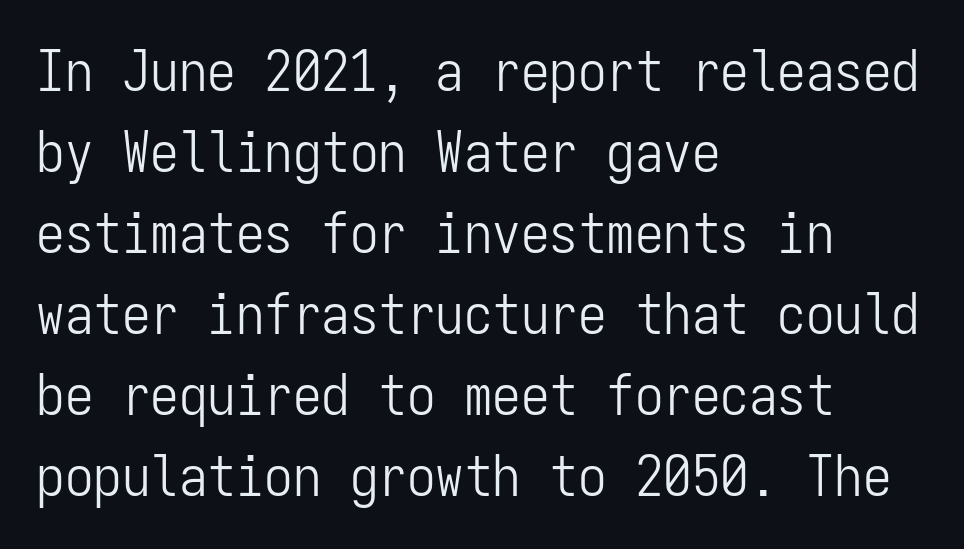
Q: Is the text bold? A: No.
Q: Is the text italic (slanted)? A: No, it is upright.
Q: Is the typeface a serif or a sans-serif typeface? A: Sans-serif.
Q: Is the text underlined? A: No.
Q: How is the paragraph aligned? A: Left-aligned.
Q: Is the spacing between letters normal or unusually wide? A: Normal.
Q: Is the spacing between lines tight, normal or loose? A: Normal.
Q: Width (condensed, normal, or wide)? A: Condensed.
Q: Stroke contrast? A: Low.
Q: x-height? A: Medium.
Q: Monospaced? A: Yes.
